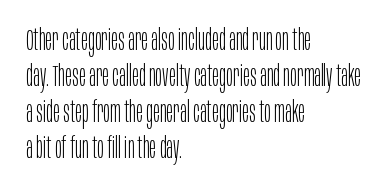
Is the stroke heavy? The answer is a plain regular-or-lighter. These lines are rendered in a variable-pitch font. Inter-character spacing is left at the font's built-in metrics. Ordinary non-slanted type is in use. In CSS terms this would be text-align: left. A typesetter would label this face a sans.
